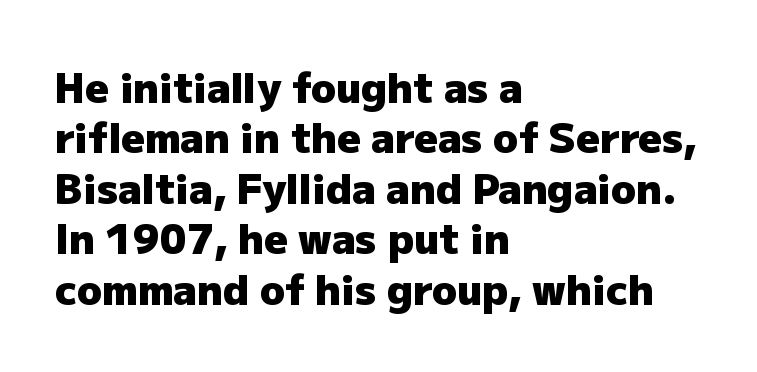
{"serif": "no", "italic": "no", "bold": "yes", "weight": "heavy", "width": "normal", "stroke_contrast": "low", "x_height": "medium", "monospaced": "no", "underline": "no", "align": "left", "line_spacing_ratio": 1.23, "letter_spacing": "normal", "letter_spacing_em": 0.0, "glyph_px": 41}
